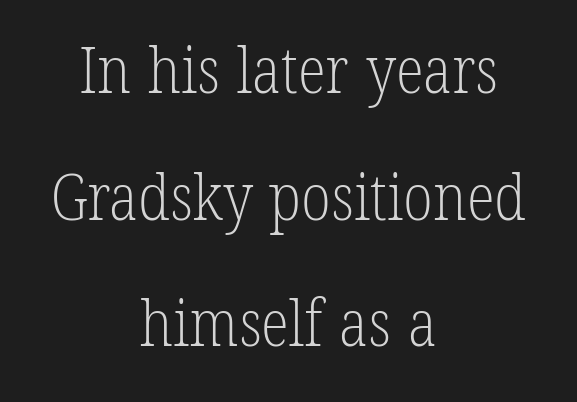
Q: Is the text bold? A: No.
Q: Is the typeface a serif or a sans-serif typeface? A: Serif.
Q: Is the text underlined? A: No.
Q: How is the paragraph aligned? A: Centered.
Q: Is the spacing between letters normal or unusually wide? A: Normal.
Q: Is the spacing between lines tight, normal or loose? A: Loose.
Q: Width (condensed, normal, or wide)? A: Condensed.
Q: Stroke contrast? A: Low.
Q: x-height? A: Medium.
Q: Monospaced? A: No.
